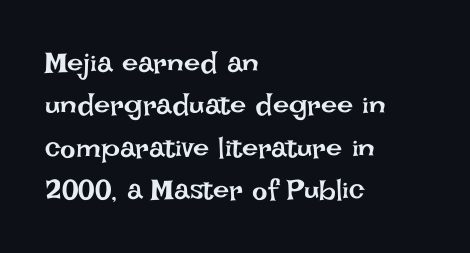
The image shows 29 px regular-weight type, upright; set left-aligned, normal line spacing (1.46x), normal letter spacing, not underlined; low stroke contrast and a large x-height.
